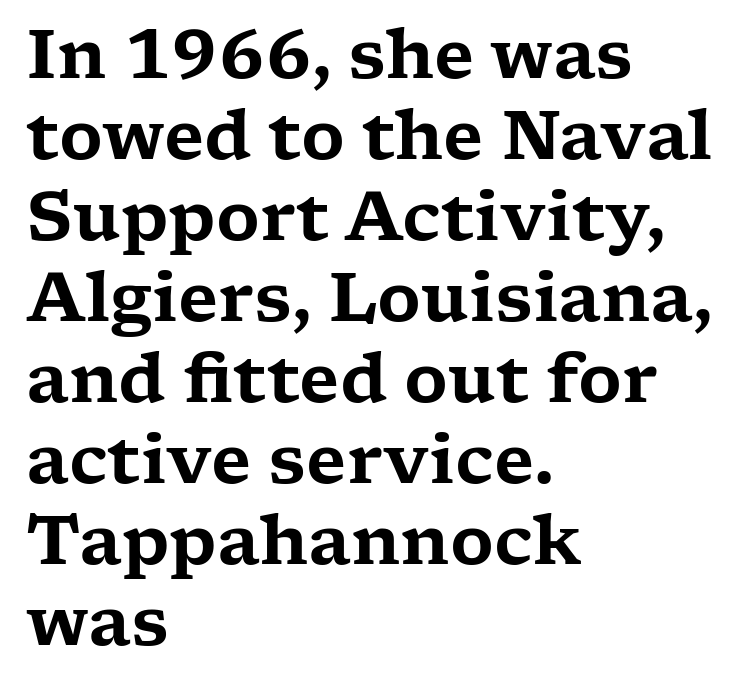
{"serif": "yes", "italic": "no", "width": "wide", "stroke_contrast": "low", "x_height": "medium", "monospaced": "no", "underline": "no", "align": "left", "line_spacing_ratio": 1.21, "letter_spacing": "normal", "letter_spacing_em": 0.0, "glyph_px": 67}
